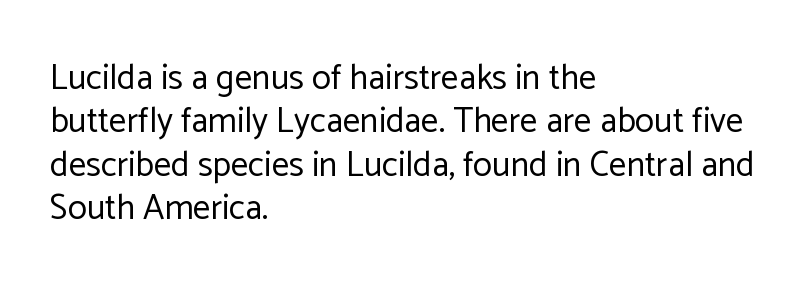
The line texture is even and compact thanks to regular tracking. Notice how the stems are strictly vertical — no italics here. Note: no serifs on the glyphs. Spacing verdict: proportional, widths tailored to each character. Has an underline been added? It has not. The text block is weighted toward the left margin, trailing off unevenly rightward.
